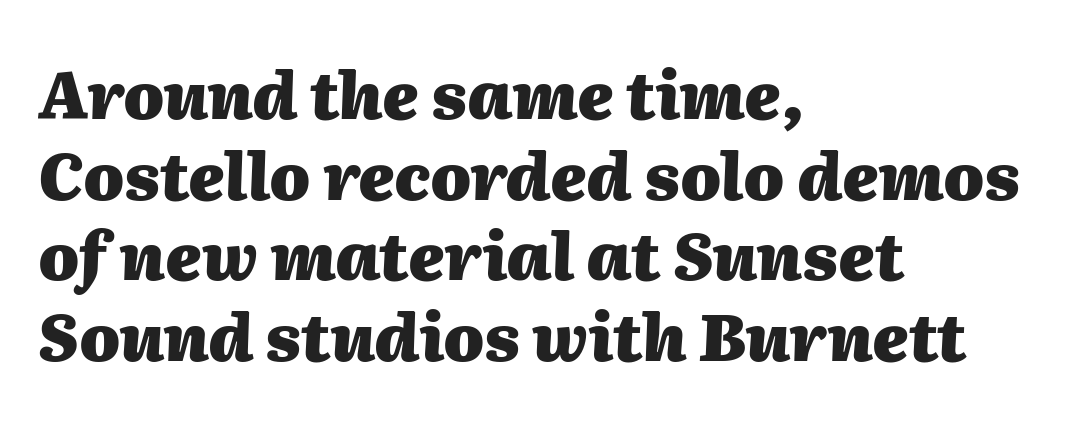
Heavy-handed strokes throughout: this text is bold. Nobody drew a line under any word here. Rendered with sloped, italic letterforms. Inter-character spacing is left at the font's built-in metrics. These lines are rendered in a variable-pitch font. A student would call this left alignment; a typographer would say flush left, rag right.
